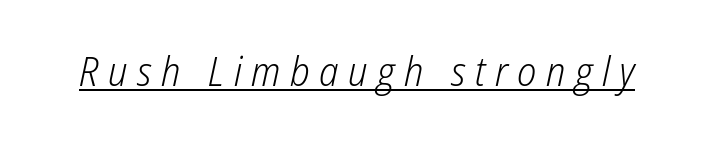
The image shows 41 px light, condensed type, italic (leaning right); set unusually wide letter spacing (+0.23 em), underlined; low stroke contrast and a medium x-height.
